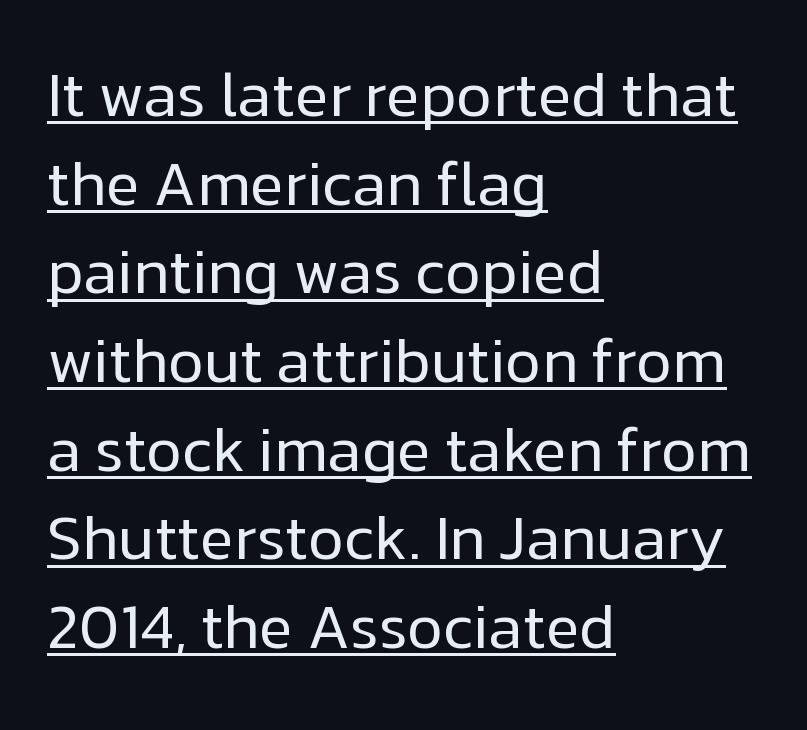
The image shows 62 px regular-weight sans-serif type, upright; set left-aligned, normal line spacing (1.43x), normal letter spacing, underlined; low stroke contrast and a medium x-height.
